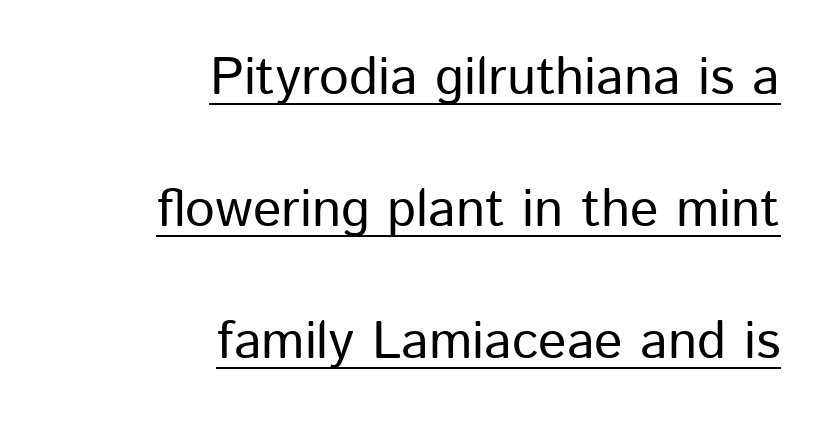
Q: Is the text bold? A: No.
Q: Is the text italic (slanted)? A: No, it is upright.
Q: Is the typeface a serif or a sans-serif typeface? A: Sans-serif.
Q: Is the text underlined? A: Yes.
Q: How is the paragraph aligned? A: Right-aligned.
Q: Is the spacing between letters normal or unusually wide? A: Normal.
Q: Is the spacing between lines tight, normal or loose? A: Loose.
Q: Width (condensed, normal, or wide)? A: Normal.
Q: Stroke contrast? A: Low.
Q: x-height? A: Medium.
Q: Monospaced? A: No.
